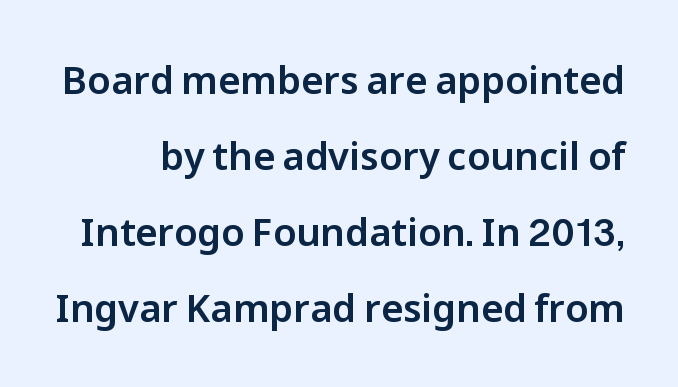
Q: Is the text italic (slanted)? A: No, it is upright.
Q: Is the typeface a serif or a sans-serif typeface? A: Sans-serif.
Q: Is the text underlined? A: No.
Q: Is the spacing between letters normal or unusually wide? A: Normal.
Q: Is the spacing between lines tight, normal or loose? A: Loose.
Q: Width (condensed, normal, or wide)? A: Normal.
Q: Stroke contrast? A: Low.
Q: x-height? A: Medium.
Q: Monospaced? A: No.
